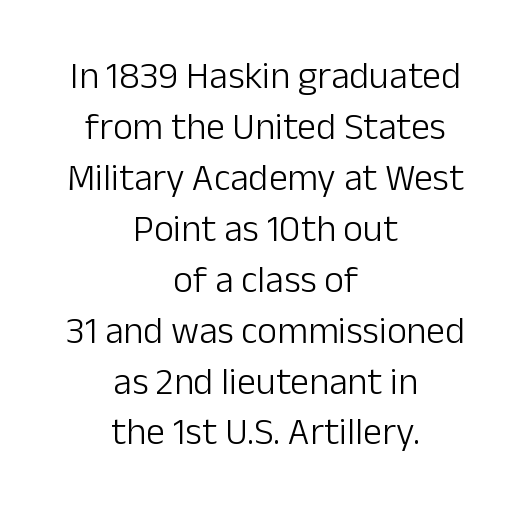
A typesetter would label this face a sans. Letter spacing: default. Letters have the restrained weight of plain body copy at most. Line spacing here is normal.
